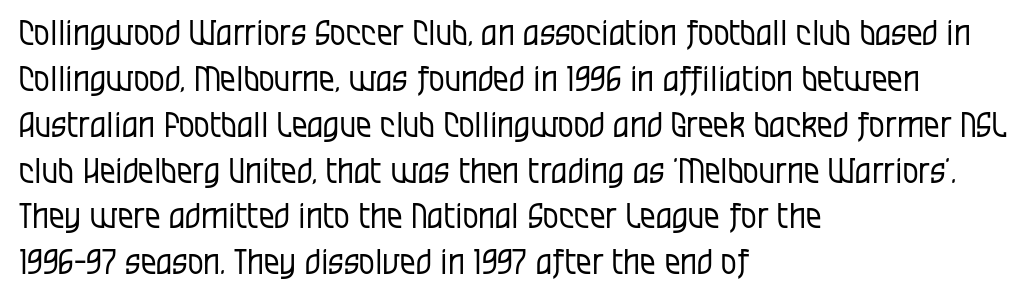
How are the letters spaced? Ordinarily, with no added tracking. The ragged edge is on the right, which tells us the setting is flush left. One glance says typical: line gaps are just what's usual. Stroke terminals: plain, sans-serif. Quick note: not italic, upright.
